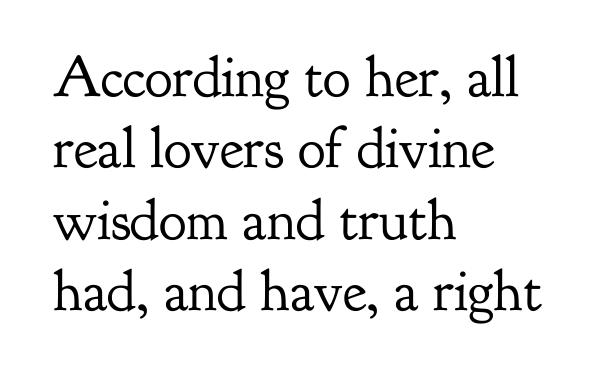
Heaviness? Minimal to ordinary, like unemphasized prose. Only glyphs here, with clear space below each row. Note: serifs present on the glyphs. This sample uses an upright cut, with every glyph sitting square on the baseline. The face used here is proportionally spaced, like ordinary book or web type.
